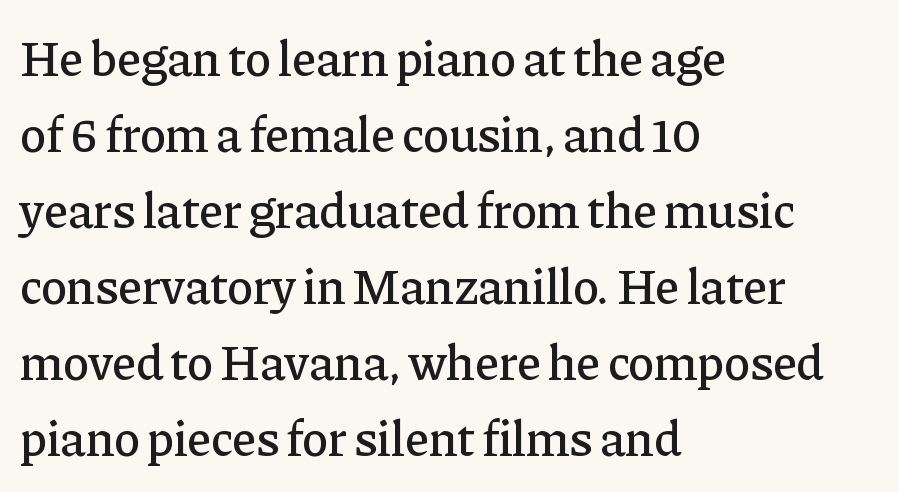
The image shows 50 px serif type, upright; set left-aligned, normal line spacing (1.52x), normal letter spacing, not underlined; low stroke contrast and a medium x-height.
